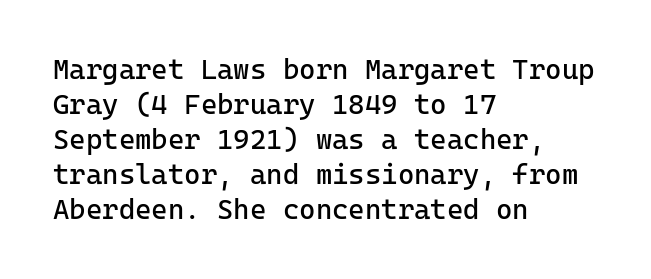
Letter spacing: default. Nobody drew a line under any word here. Quick note: interline space is typical. The text block is weighted toward the left margin, trailing off unevenly rightward. Rendered with straight, roman letterforms. Font category for this specimen: sans-serif.
